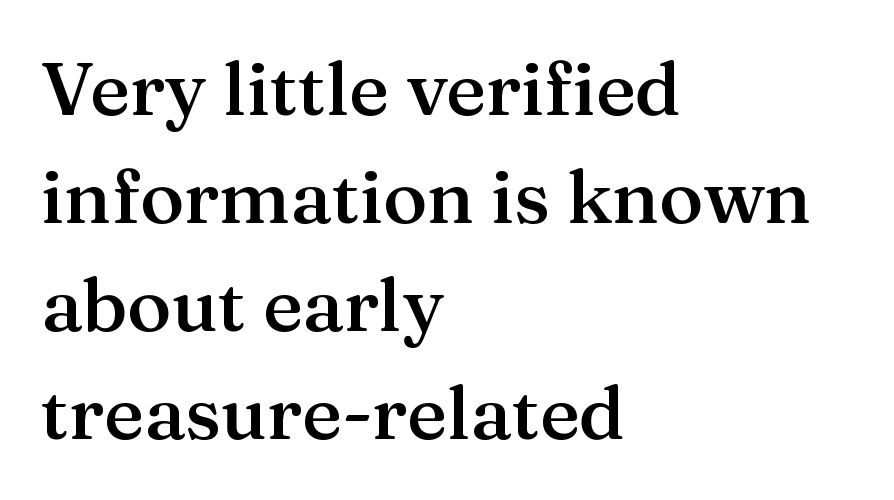
Q: Is the text bold? A: Semi-bold.
Q: Is the text italic (slanted)? A: No, it is upright.
Q: Is the typeface a serif or a sans-serif typeface? A: Serif.
Q: Is the text underlined? A: No.
Q: How is the paragraph aligned? A: Left-aligned.
Q: Is the spacing between letters normal or unusually wide? A: Normal.
Q: Is the spacing between lines tight, normal or loose? A: Normal.
Q: Width (condensed, normal, or wide)? A: Normal.
Q: Stroke contrast? A: Medium.
Q: x-height? A: Medium.
Q: Monospaced? A: No.
